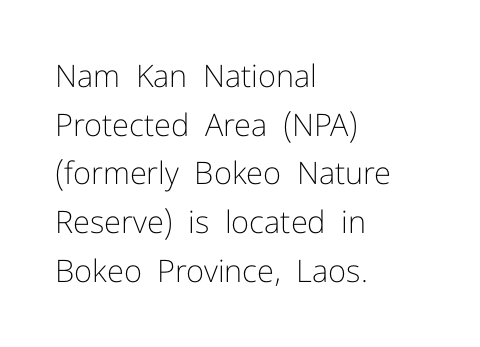
This rendering leaves character spacing at its baseline value. Is the type heavy? It reads as light-to-regular instead. A normal amount of white space separates one row of letters from the next. The letters advance in unequal steps, a hallmark of proportional type. The rendering shows plain stroke endings on the letterforms — a sans-serif design. Characters remain perfectly vertical along every line.
